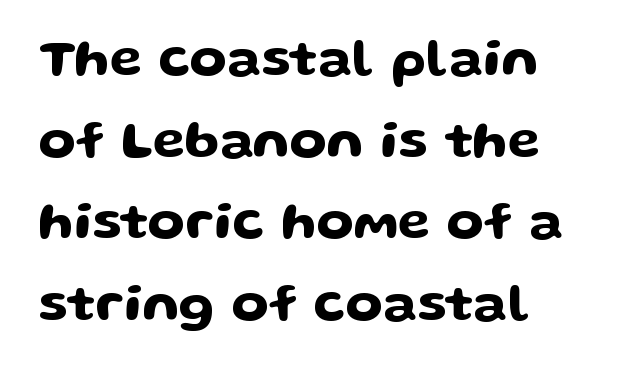
The image shows 53 px wide sans-serif type, upright; set normal line spacing (1.54x), normal letter spacing, not underlined; low stroke contrast and a medium x-height.
